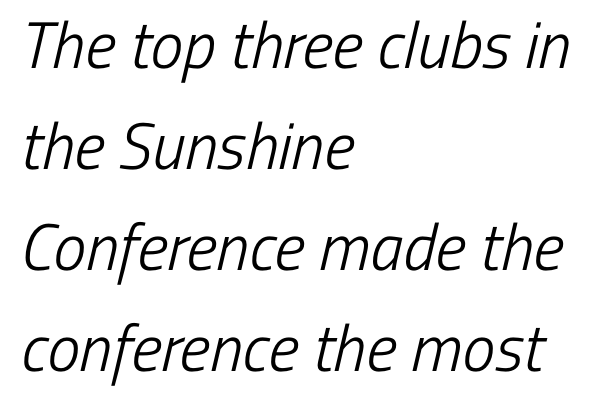
The image shows 66 px light, condensed sans-serif type; set left-aligned, normal line spacing (1.53x), normal letter spacing, not underlined; low stroke contrast and a medium x-height.
